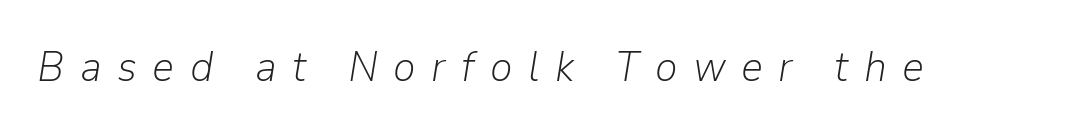
{"italic": "yes", "lean": "right", "slant_degrees": 9, "bold": "no", "weight": "light", "width": "normal", "stroke_contrast": "low", "x_height": "medium", "monospaced": "no", "underline": "no", "letter_spacing": "wide", "letter_spacing_em": 0.36, "glyph_px": 43}
